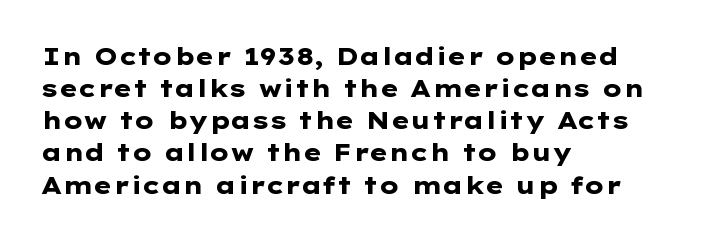
Heavy-handed strokes throughout: this text is bold. Ordinary non-slanted type is in use. The text block is weighted toward the left margin, trailing off unevenly rightward. Students, observe: this is what conventionally led text looks like. Students, note that the glyphs here touch the page at normal intervals. The words here are not underlined.
